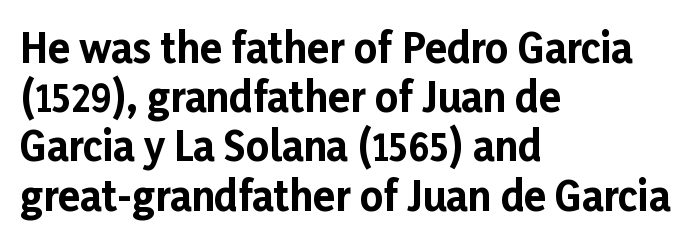
{"serif": "no", "italic": "no", "bold": "yes", "weight": "bold", "width": "normal", "stroke_contrast": "low", "x_height": "medium", "monospaced": "no", "underline": "no", "align": "left", "line_spacing_ratio": 1.23, "letter_spacing": "normal", "letter_spacing_em": 0.0, "glyph_px": 40}
